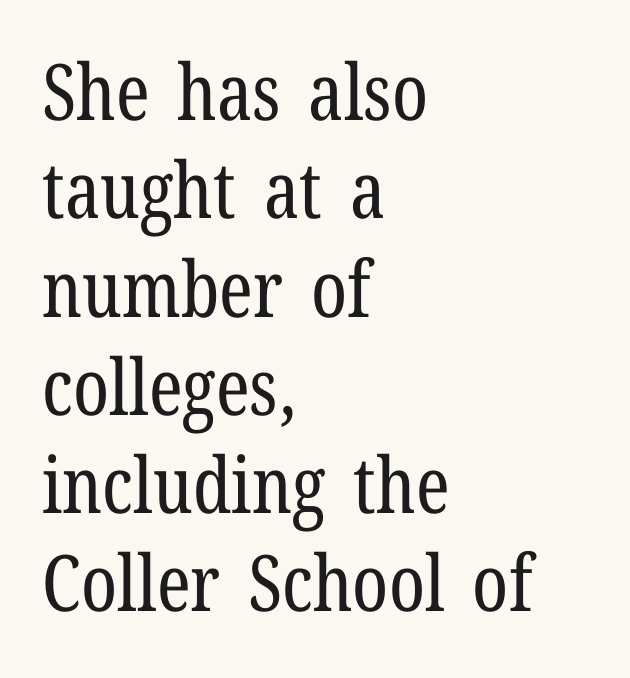
Q: Is the text bold? A: No.
Q: Is the text italic (slanted)? A: No, it is upright.
Q: Is the typeface a serif or a sans-serif typeface? A: Serif.
Q: Is the text underlined? A: No.
Q: How is the paragraph aligned? A: Left-aligned.
Q: Is the spacing between letters normal or unusually wide? A: Normal.
Q: Is the spacing between lines tight, normal or loose? A: Normal.
Q: Width (condensed, normal, or wide)? A: Condensed.
Q: Stroke contrast? A: Low.
Q: x-height? A: Medium.
Q: Monospaced? A: No.
